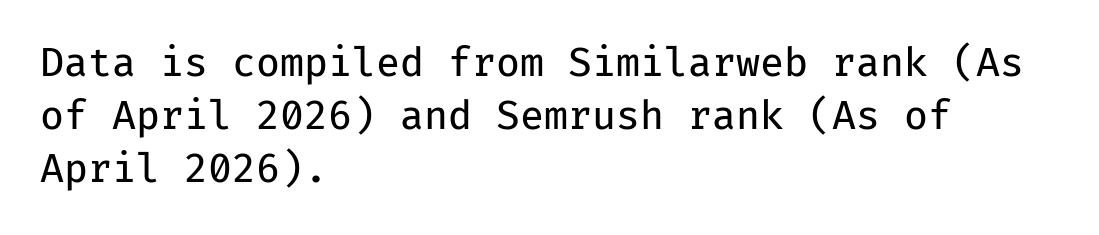
Q: Is the text bold? A: No.
Q: Is the text italic (slanted)? A: No, it is upright.
Q: Is the typeface a serif or a sans-serif typeface? A: Sans-serif.
Q: Is the text underlined? A: No.
Q: How is the paragraph aligned? A: Left-aligned.
Q: Is the spacing between letters normal or unusually wide? A: Normal.
Q: Is the spacing between lines tight, normal or loose? A: Normal.
Q: Width (condensed, normal, or wide)? A: Normal.
Q: Stroke contrast? A: Low.
Q: x-height? A: Medium.
Q: Monospaced? A: Yes.
